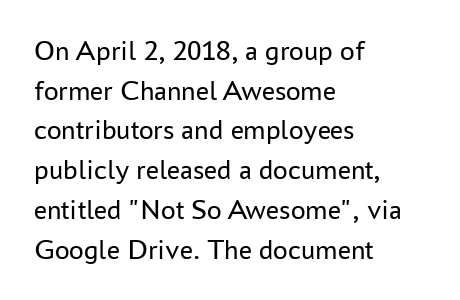
The image shows 29 px regular-weight sans-serif type, upright; set left-aligned, normal line spacing (1.37x), normal letter spacing, not underlined; low stroke contrast and a medium x-height.
